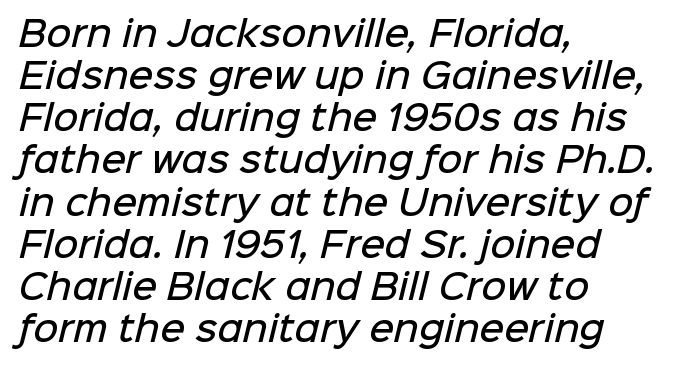
The letters advance in unequal steps, a hallmark of proportional type. The compositor pushed each line to the left boundary. What kind of face is this? One without serifs — a sans. In terms of letterspacing, this is plain default setting.
